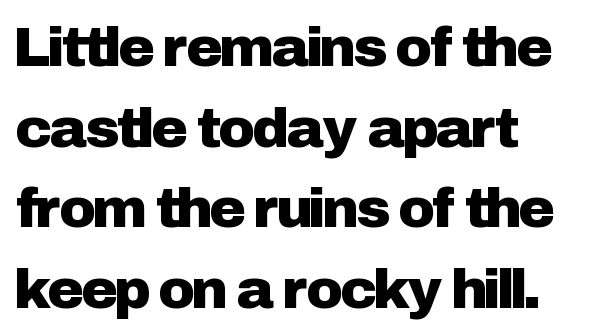
Q: Is the text italic (slanted)? A: No, it is upright.
Q: Is the typeface a serif or a sans-serif typeface? A: Sans-serif.
Q: Is the text underlined? A: No.
Q: How is the paragraph aligned? A: Left-aligned.
Q: Is the spacing between letters normal or unusually wide? A: Normal.
Q: Is the spacing between lines tight, normal or loose? A: Normal.
Q: Width (condensed, normal, or wide)? A: Normal.
Q: Stroke contrast? A: Low.
Q: x-height? A: Medium.
Q: Monospaced? A: No.
